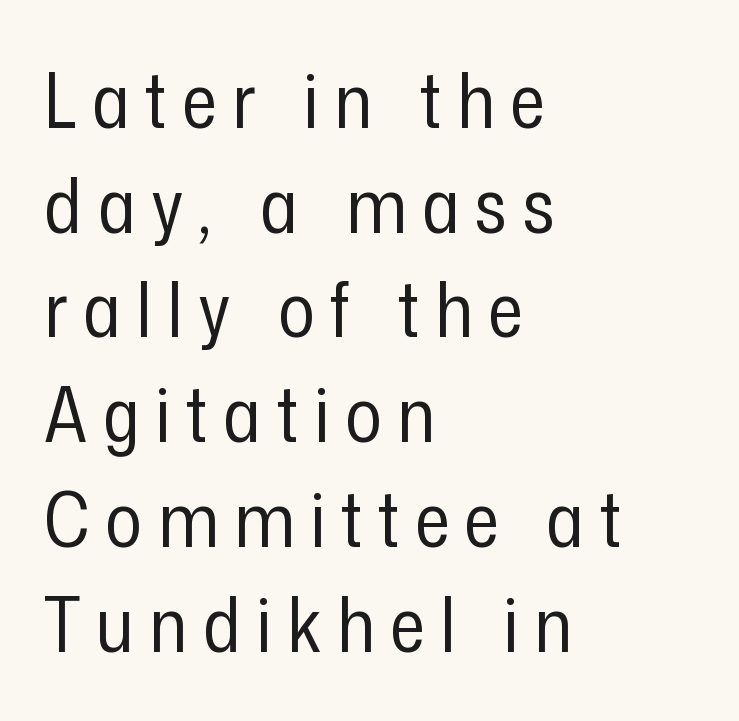
Q: Is the text bold? A: No.
Q: Is the text italic (slanted)? A: No, it is upright.
Q: Is the typeface a serif or a sans-serif typeface? A: Sans-serif.
Q: Is the text underlined? A: No.
Q: How is the paragraph aligned? A: Left-aligned.
Q: Is the spacing between letters normal or unusually wide? A: Unusually wide.
Q: Is the spacing between lines tight, normal or loose? A: Normal.
Q: Width (condensed, normal, or wide)? A: Condensed.
Q: Stroke contrast? A: Low.
Q: x-height? A: Medium.
Q: Monospaced? A: No.
